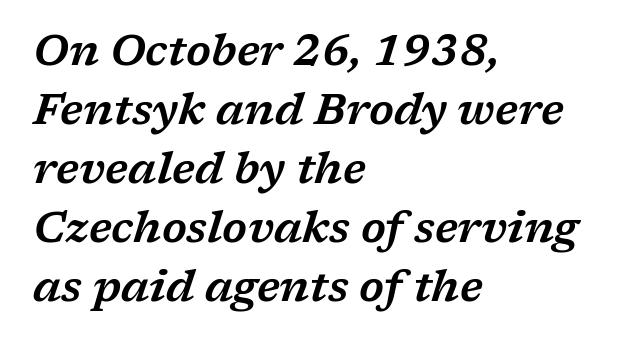
{"serif": "yes", "italic": "yes", "lean": "right", "slant_degrees": 17, "width": "wide", "stroke_contrast": "low", "x_height": "medium", "monospaced": "no", "underline": "no", "align": "left", "line_spacing": "normal", "line_spacing_ratio": 1.37, "letter_spacing": "normal", "letter_spacing_em": 0.0, "glyph_px": 43}
